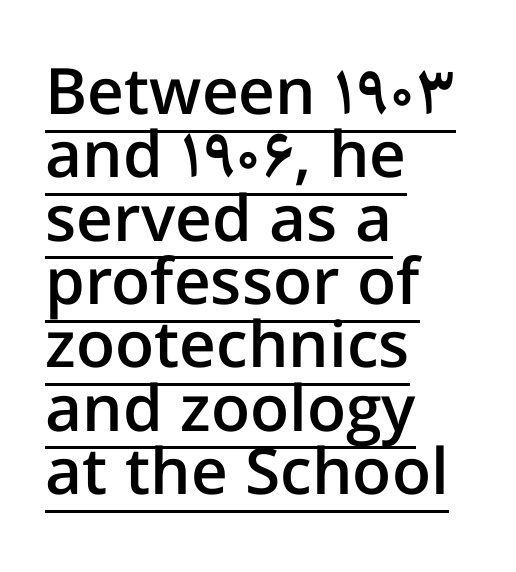
Does the leading feel generous? Not at all — it's pinched. Every stem runs plumb, perpendicular to the baseline. Does the type have serifs? No, each stem ends abruptly. The sample's only ornament is a line tracing under the words. Do the characters align in a grid? No, the font is proportional. Does the copy run flush right? No — it runs flush left.
